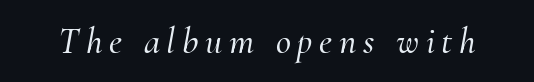
{"serif": "yes", "italic": "yes", "lean": "right", "slant_degrees": 10, "width": "normal", "stroke_contrast": "medium", "x_height": "small", "monospaced": "no", "underline": "no", "glyph_px": 37}
